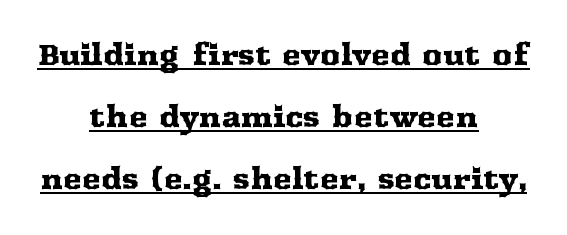
{"serif": "yes", "italic": "no", "width": "wide", "stroke_contrast": "medium", "x_height": "medium", "monospaced": "no", "underline": "yes", "align": "center", "line_spacing": "loose", "line_spacing_ratio": 2.22, "letter_spacing": "normal", "letter_spacing_em": 0.0, "glyph_px": 28}
